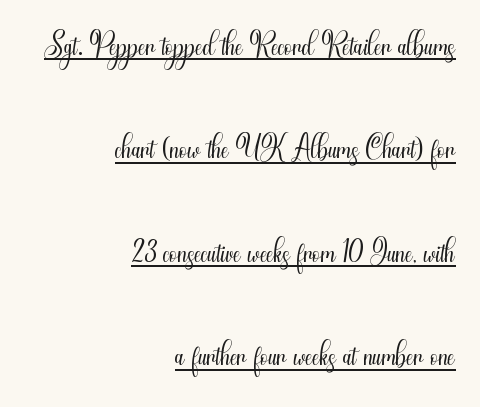
The image shows 45 px light, condensed sans-serif type; set right-aligned, loose line spacing (2.3x), normal letter spacing, underlined; medium stroke contrast and a small x-height.
